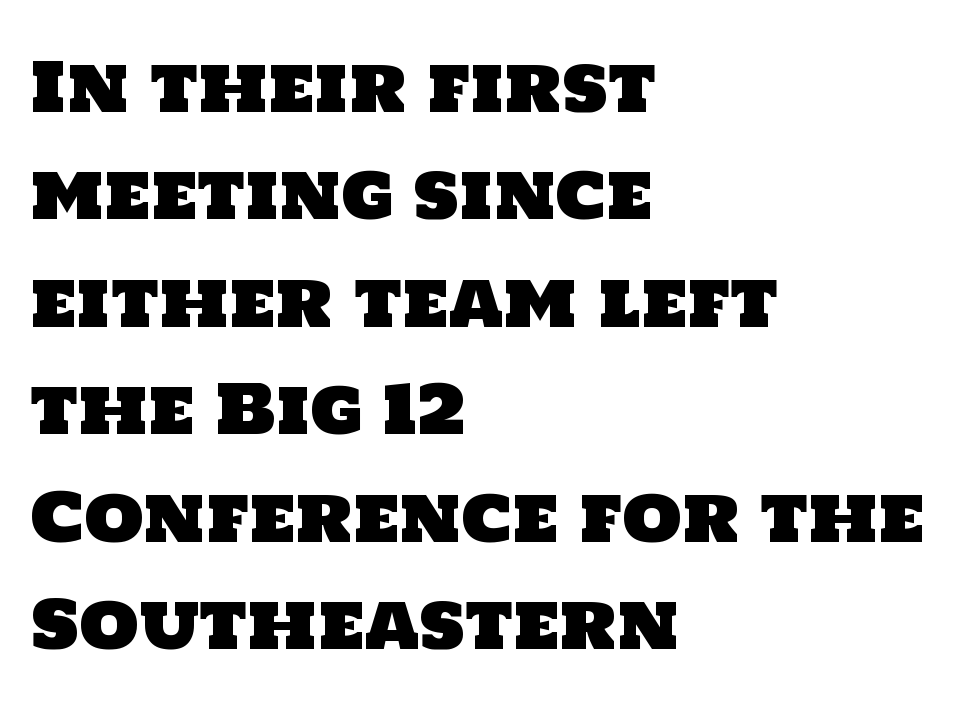
The image shows 68 px sans-serif type; set left-aligned, normal line spacing (1.58x), normal letter spacing, not underlined; low stroke contrast and a large x-height.
